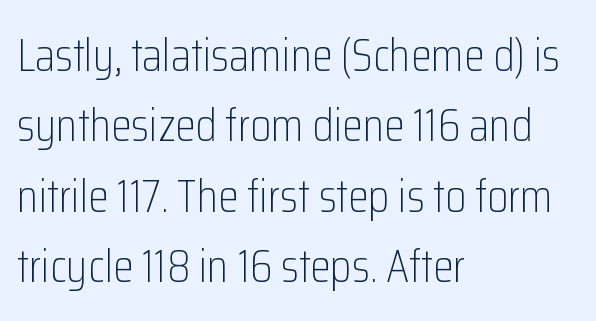
The letters advance in unequal steps, a hallmark of proportional type. Each line starts at the same left margin while the right side varies. The tracking reads as untouched default to a designer's eye. Stem width sits at or under what a default text font uses. The typeface chosen for these lines omits serifs. If you measured baseline to baseline, you'd find a middling distance.
